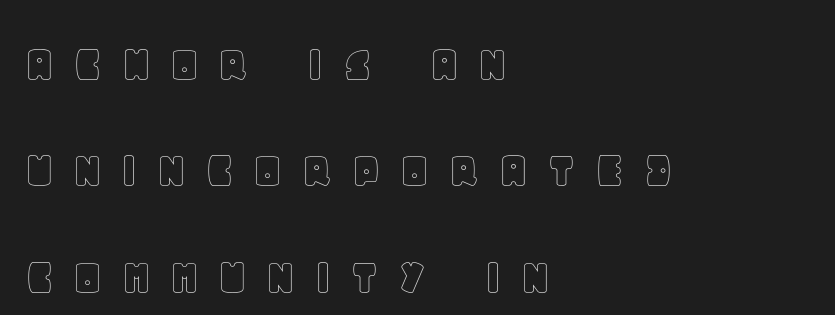
What stands out about the letter spacing? Its width — letters are far apart. This sample has the flowing, uneven cadence of proportional lettering. Letters rest on an invisible, unmarked baseline. Leading is clearly above the norm, producing a sparse column. The paragraph shown leans on its left margin. Every character sits straight up, as roman type does.
